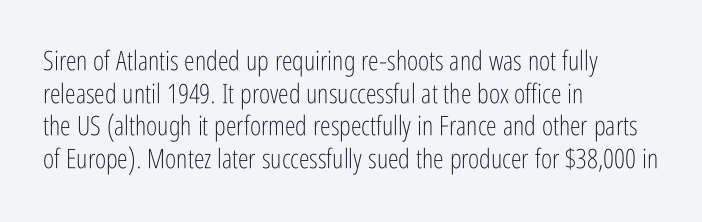
What stands out about the letter spacing? Nothing — it is the standard amount. This is not heavy type; no bold has been used. Just letters on the line, the space beneath them empty. Notice how the stems are strictly vertical — no italics here. This rendering uses left alignment, leaving the right contour irregular.
